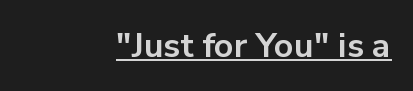
Here the designer chose a conventional face with non-uniform glyph widths. In terms of letterspacing, this is plain default setting. The typesetting leans heavy: a genuine bold. A baseline rule has been typeset under these characters.
